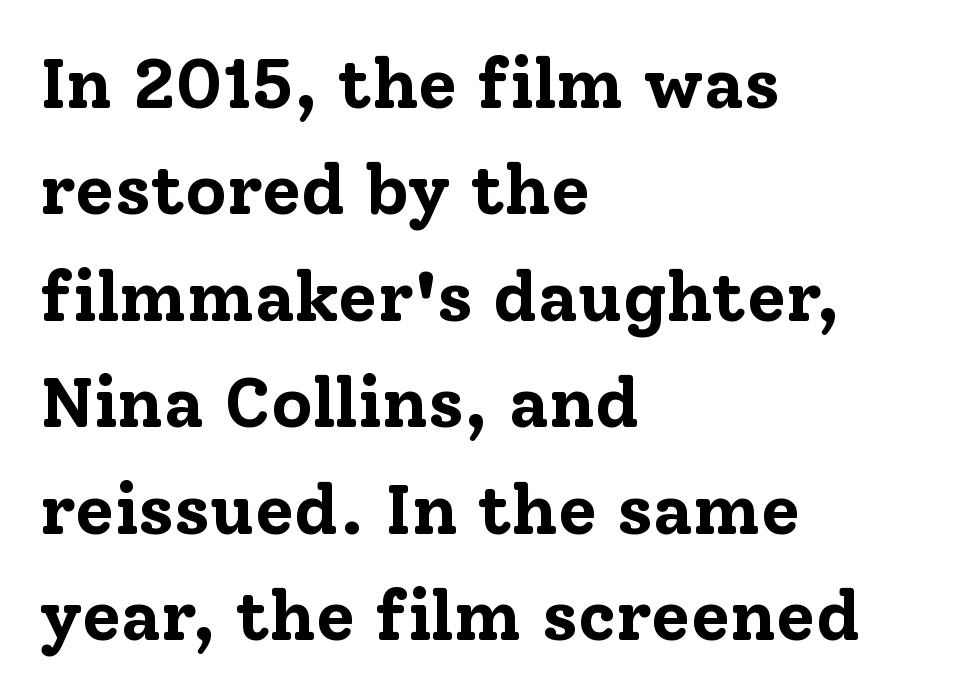
The image shows 71 px bold serif type, upright; set left-aligned, normal line spacing (1.5x), normal letter spacing, not underlined; low stroke contrast and a medium x-height.
